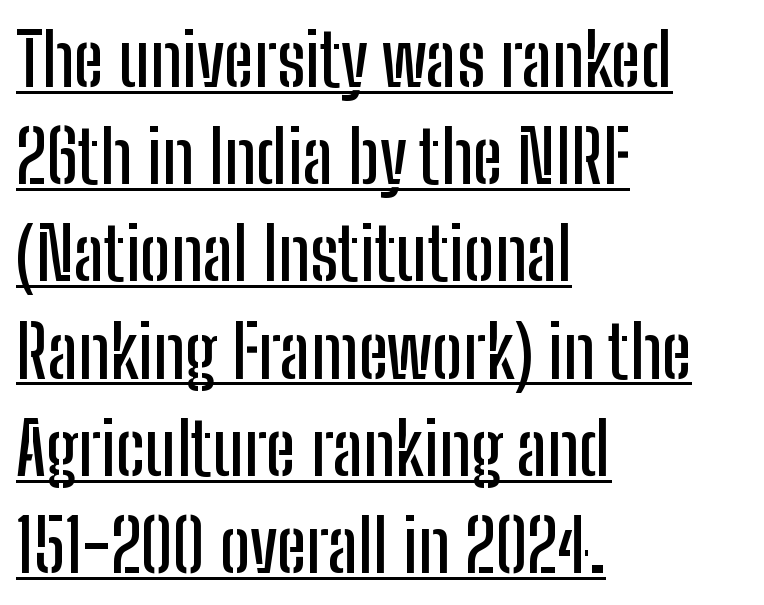
The image shows 72 px condensed sans-serif type, upright; set left-aligned, normal line spacing (1.35x), normal letter spacing, underlined; low stroke contrast and a medium x-height.
